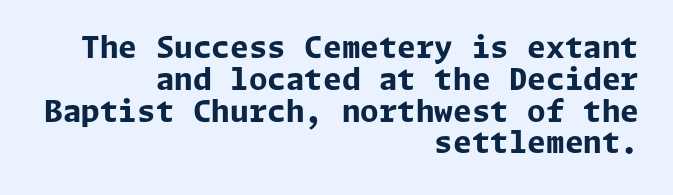
{"serif": "no", "italic": "no", "bold": "yes", "weight": "bold", "width": "normal", "stroke_contrast": "low", "x_height": "medium", "underline": "no", "align": "right", "line_spacing": "tight", "line_spacing_ratio": 1.06, "letter_spacing": "normal", "letter_spacing_em": 0.0, "glyph_px": 30}
